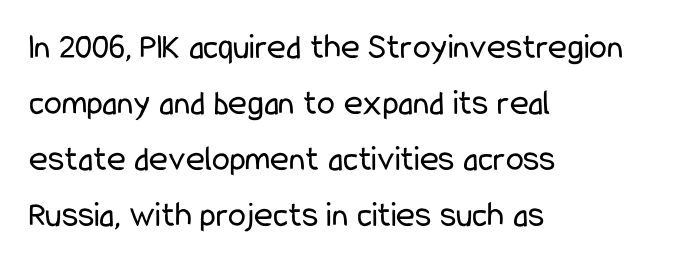
{"serif": "no", "italic": "no", "bold": "no", "weight": "regular", "width": "condensed", "stroke_contrast": "low", "x_height": "medium", "monospaced": "no", "underline": "no", "align": "left", "line_spacing": "normal", "line_spacing_ratio": 1.56, "letter_spacing": "normal", "letter_spacing_em": 0.0, "glyph_px": 36}
